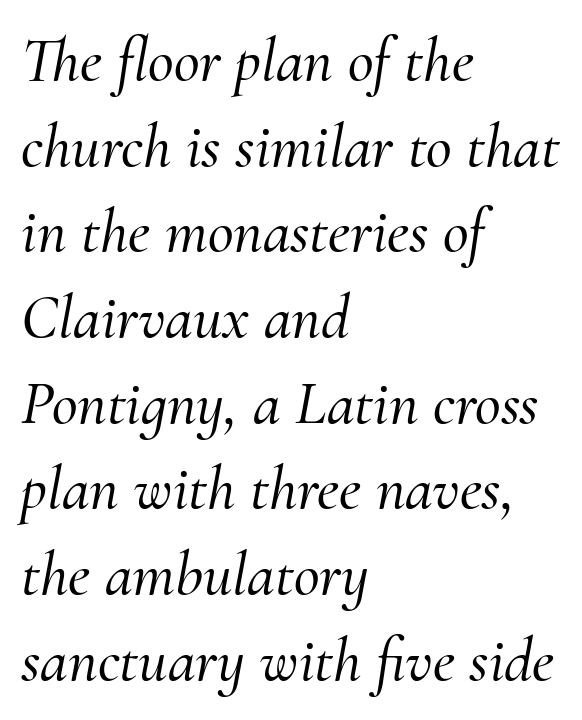
The image shows 63 px serif type, italic (leaning right); set left-aligned, normal line spacing (1.36x), normal letter spacing, not underlined; medium stroke contrast and a small x-height.
